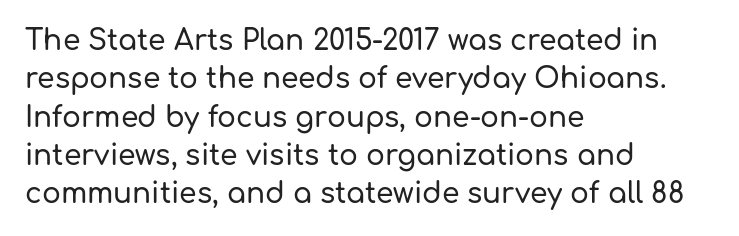
{"serif": "no", "italic": "no", "width": "normal", "stroke_contrast": "low", "x_height": "medium", "monospaced": "no", "underline": "no", "align": "left", "line_spacing": "normal", "line_spacing_ratio": 1.37, "letter_spacing": "normal", "letter_spacing_em": 0.0, "glyph_px": 28}
